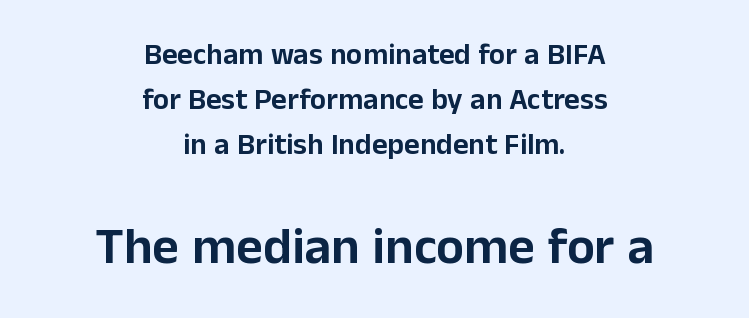
Words appear dense and cohesive because spacing is normal. Upright lettering throughout. Serif or sans? Sans — the stroke terminals are bare. Varying glyph widths throughout — classic text-font behaviour. Descenders are the only things crossing below the line. Alignment: centered.
